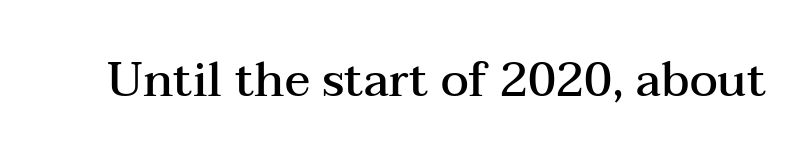
Q: Is the text bold? A: Semi-bold.
Q: Is the text italic (slanted)? A: No, it is upright.
Q: Is the typeface a serif or a sans-serif typeface? A: Serif.
Q: Is the text underlined? A: No.
Q: Is the spacing between letters normal or unusually wide? A: Normal.
Q: Width (condensed, normal, or wide)? A: Wide.
Q: Stroke contrast? A: Medium.
Q: x-height? A: Medium.
Q: Monospaced? A: No.
